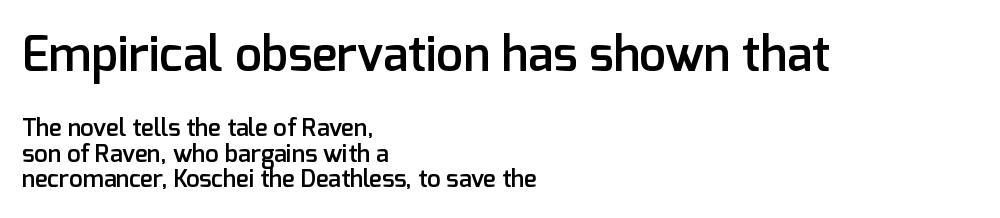
The image shows 48 px semibold sans-serif type, upright; set left-aligned, tight line spacing (1.06x), normal letter spacing, not underlined; the first (top) block is 2.0x larger; low stroke contrast and a medium x-height.
